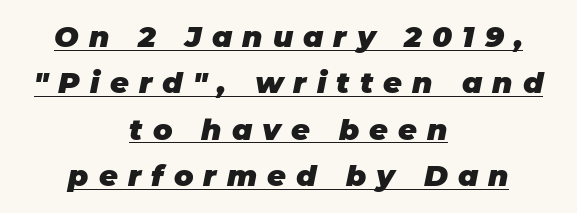
The image shows 29 px heavy type, italic (leaning right); set centered, normal line spacing (1.6x), unusually wide letter spacing (+0.35 em), underlined; low stroke contrast and a large x-height.
